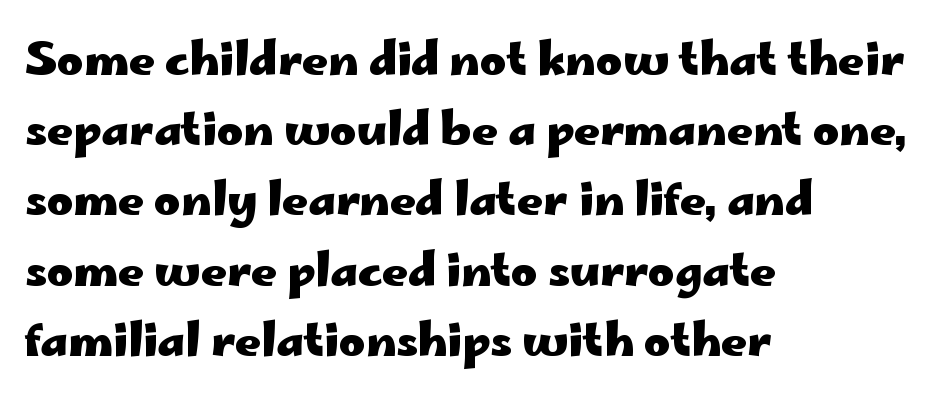
Q: Is the text bold? A: Yes.
Q: Is the text italic (slanted)? A: No, it is upright.
Q: Is the typeface a serif or a sans-serif typeface? A: Sans-serif.
Q: Is the text underlined? A: No.
Q: How is the paragraph aligned? A: Left-aligned.
Q: Is the spacing between letters normal or unusually wide? A: Normal.
Q: Is the spacing between lines tight, normal or loose? A: Normal.
Q: Width (condensed, normal, or wide)? A: Wide.
Q: Stroke contrast? A: Low.
Q: x-height? A: Small.
Q: Monospaced? A: No.
